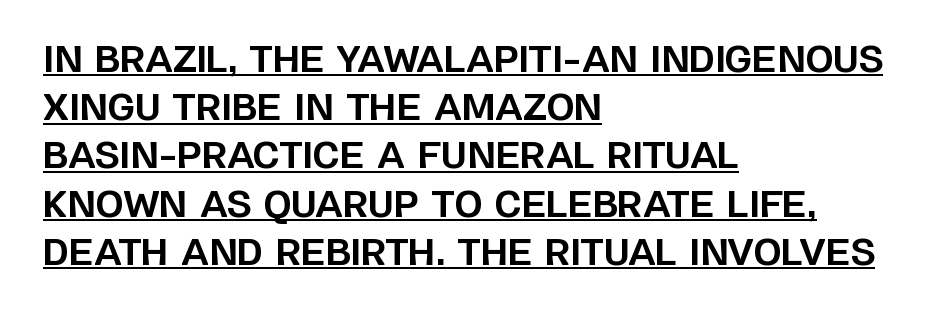
Q: Is the text bold? A: Yes.
Q: Is the text italic (slanted)? A: No, it is upright.
Q: Is the typeface a serif or a sans-serif typeface? A: Sans-serif.
Q: Is the text underlined? A: Yes.
Q: How is the paragraph aligned? A: Left-aligned.
Q: Is the spacing between letters normal or unusually wide? A: Normal.
Q: Is the spacing between lines tight, normal or loose? A: Normal.
Q: Width (condensed, normal, or wide)? A: Normal.
Q: Stroke contrast? A: Low.
Q: x-height? A: Large.
Q: Monospaced? A: No.
